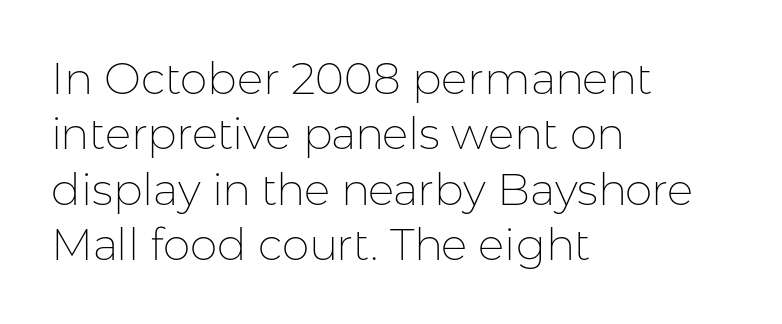
Q: Is the text bold? A: No.
Q: Is the text italic (slanted)? A: No, it is upright.
Q: Is the typeface a serif or a sans-serif typeface? A: Sans-serif.
Q: Is the text underlined? A: No.
Q: How is the paragraph aligned? A: Left-aligned.
Q: Is the spacing between letters normal or unusually wide? A: Normal.
Q: Is the spacing between lines tight, normal or loose? A: Normal.
Q: Width (condensed, normal, or wide)? A: Normal.
Q: Stroke contrast? A: Low.
Q: x-height? A: Medium.
Q: Monospaced? A: No.
